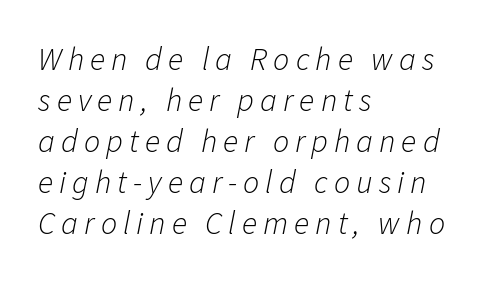
Q: Is the text bold? A: No.
Q: Is the text italic (slanted)? A: Yes, it leans right by about 11 degrees.
Q: Is the text underlined? A: No.
Q: How is the paragraph aligned? A: Left-aligned.
Q: Is the spacing between lines tight, normal or loose? A: Normal.
Q: Width (condensed, normal, or wide)? A: Normal.
Q: Stroke contrast? A: Low.
Q: x-height? A: Medium.
Q: Monospaced? A: No.
